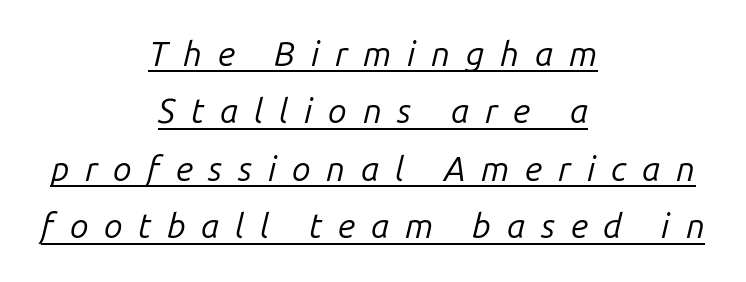
Q: Is the text bold? A: No.
Q: Is the text italic (slanted)? A: Yes, it leans right by about 14 degrees.
Q: Is the text underlined? A: Yes.
Q: How is the paragraph aligned? A: Centered.
Q: Is the spacing between letters normal or unusually wide? A: Unusually wide.
Q: Is the spacing between lines tight, normal or loose? A: Normal.
Q: Width (condensed, normal, or wide)? A: Normal.
Q: Stroke contrast? A: Low.
Q: x-height? A: Medium.
Q: Monospaced? A: No.
